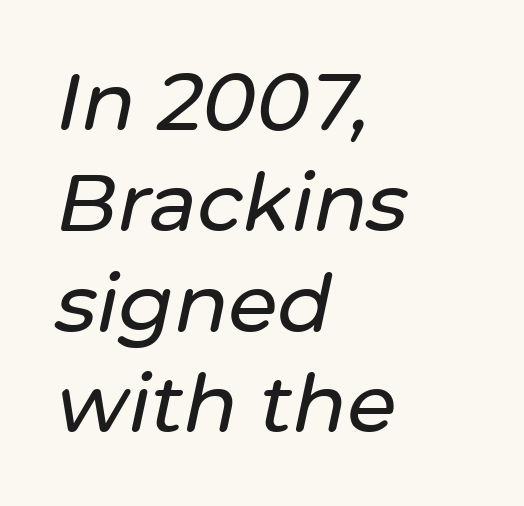
Each letter keeps its own natural width here, so spacing adapts to shape. Students, observe: this is what conventionally led text looks like. The whole block is typeset with a tilt. Left-aligned paragraph, ragged on the right. Nobody drew a line under any word here. You could call the tracking neutral — neither tight nor loose.
